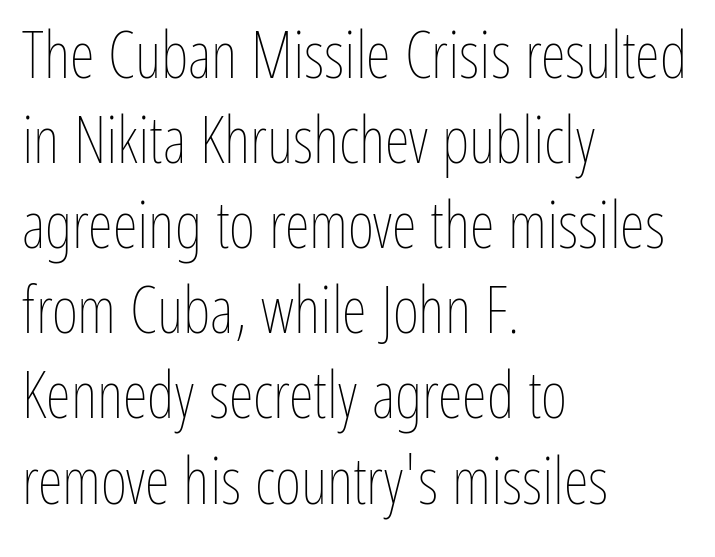
Honestly, there is no underline to notice here at all. The lettering holds an erect, upright posture throughout. A normal amount of white space separates one row of letters from the next. In terms of letterspacing, this is plain default setting. The typesetting does not lean heavy: it is not bold.
